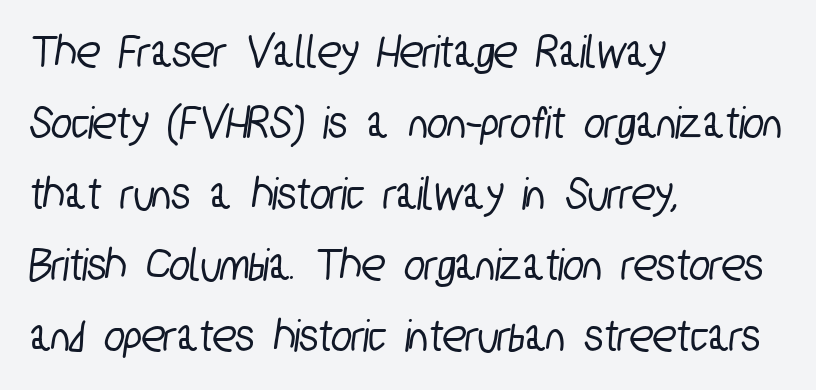
Q: Is the typeface a serif or a sans-serif typeface? A: Sans-serif.
Q: Is the text underlined? A: No.
Q: How is the paragraph aligned? A: Left-aligned.
Q: Is the spacing between letters normal or unusually wide? A: Normal.
Q: Is the spacing between lines tight, normal or loose? A: Normal.
Q: Width (condensed, normal, or wide)? A: Condensed.
Q: Stroke contrast? A: Low.
Q: x-height? A: Medium.
Q: Monospaced? A: No.
